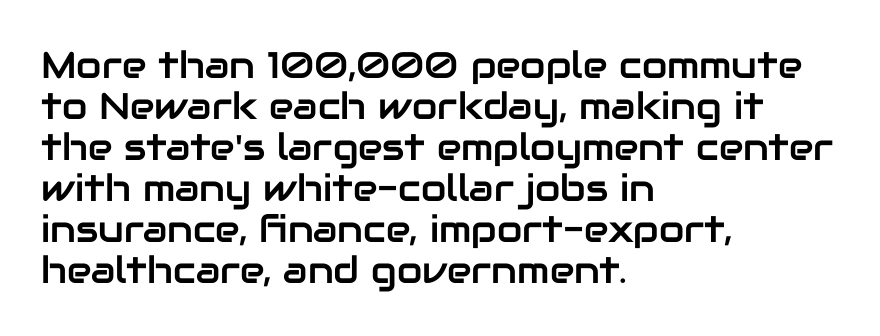
Q: Is the text italic (slanted)? A: No, it is upright.
Q: Is the typeface a serif or a sans-serif typeface? A: Sans-serif.
Q: Is the text underlined? A: No.
Q: How is the paragraph aligned? A: Left-aligned.
Q: Is the spacing between letters normal or unusually wide? A: Normal.
Q: Is the spacing between lines tight, normal or loose? A: Tight.
Q: Width (condensed, normal, or wide)? A: Normal.
Q: Stroke contrast? A: Low.
Q: x-height? A: Medium.
Q: Monospaced? A: No.
